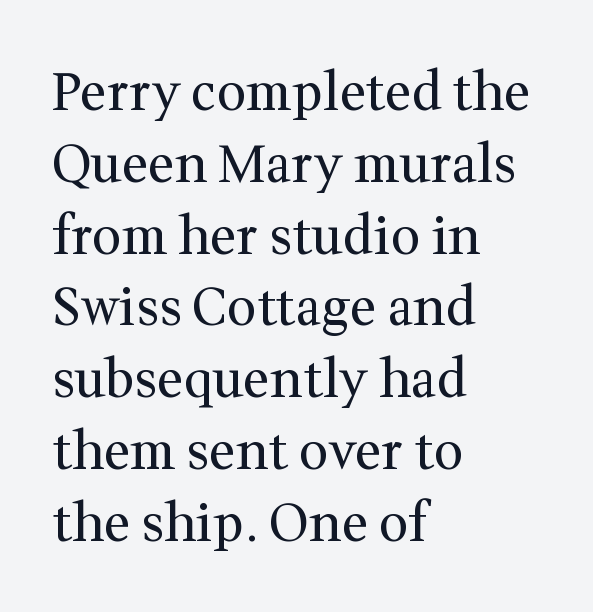
Q: Is the text bold? A: No.
Q: Is the text italic (slanted)? A: No, it is upright.
Q: Is the typeface a serif or a sans-serif typeface? A: Serif.
Q: Is the text underlined? A: No.
Q: How is the paragraph aligned? A: Left-aligned.
Q: Is the spacing between letters normal or unusually wide? A: Normal.
Q: Is the spacing between lines tight, normal or loose? A: Normal.
Q: Width (condensed, normal, or wide)? A: Normal.
Q: Stroke contrast? A: Medium.
Q: x-height? A: Medium.
Q: Monospaced? A: No.
